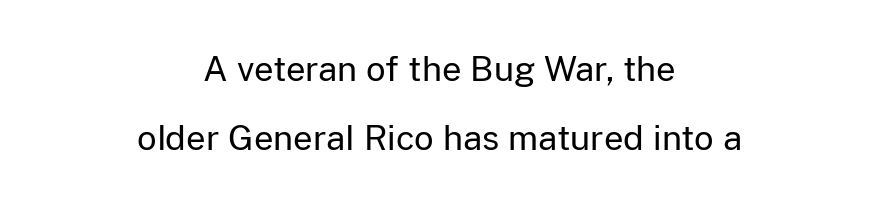
The image shows 34 px regular-weight sans-serif type, upright; set centered, loose line spacing (2.04x), normal letter spacing, not underlined; low stroke contrast and a medium x-height.
